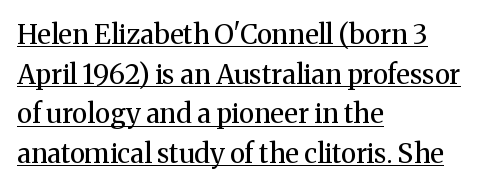
Q: Is the text bold? A: No.
Q: Is the text italic (slanted)? A: No, it is upright.
Q: Is the text underlined? A: Yes.
Q: How is the paragraph aligned? A: Left-aligned.
Q: Is the spacing between letters normal or unusually wide? A: Normal.
Q: Is the spacing between lines tight, normal or loose? A: Normal.
